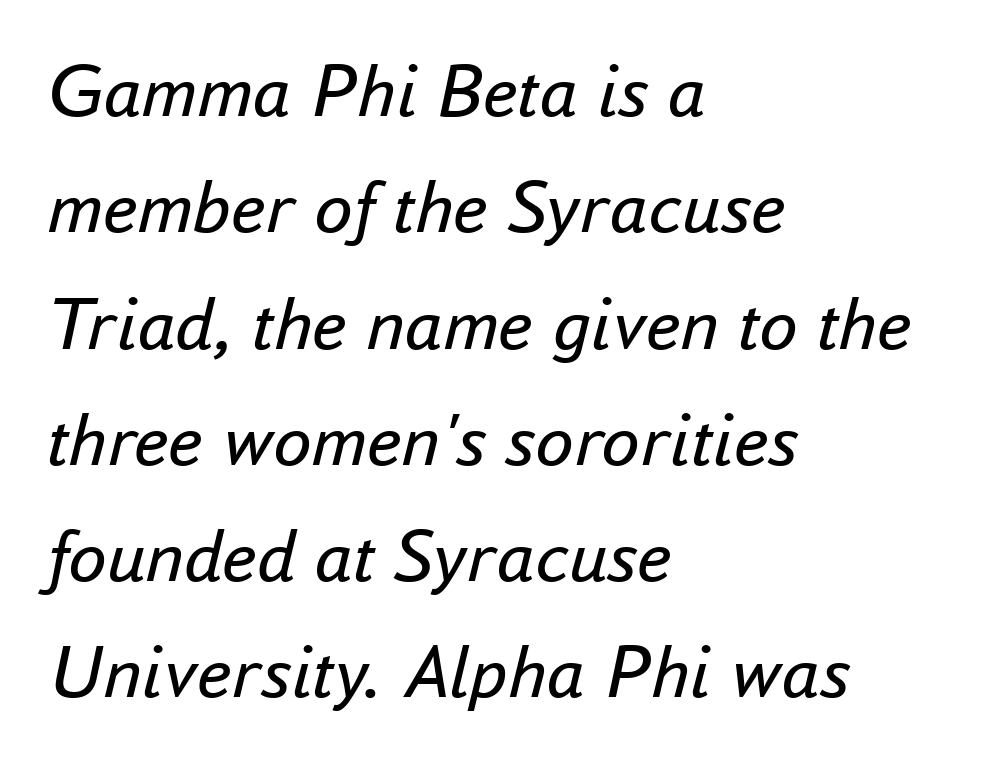
Alignment: flush left. The font is comparable to plain body text, perhaps lighter. Honestly, the letter spacing is just normal — you wouldn't notice it. Yep, that's italic — everything's leaning.
